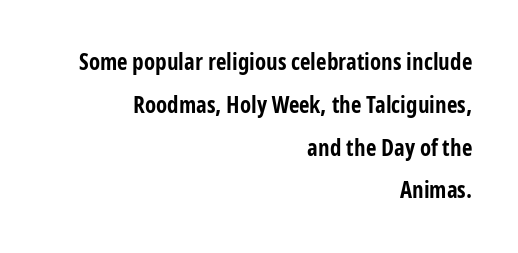
Has an underline been added? It has not. Notice how the stems are strictly vertical — no italics here. Is the type bold? Yes — the strokes are clearly thick and heavy. The type is set solid horizontally, with unmodified tracking.
